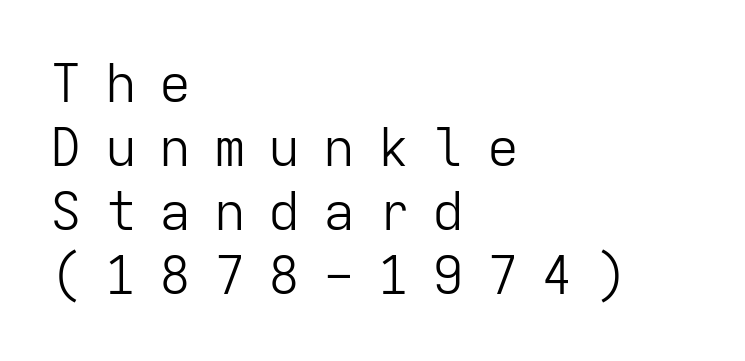
The image shows 53 px light sans-serif type, upright, monospaced; set left-aligned, line spacing 1.21x, unusually wide letter spacing (+0.43 em), not underlined; low stroke contrast and a medium x-height.
